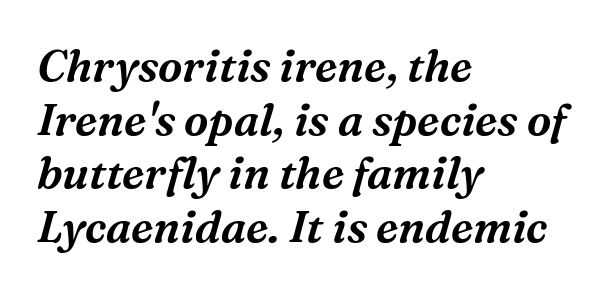
Typeset ragged right — the left edge is the straight one. No word sits above an underline. Proportional: the letters do not fall into vertical columns. Rendered with sloped, italic letterforms. The passage shown is typeset with a serif family.
